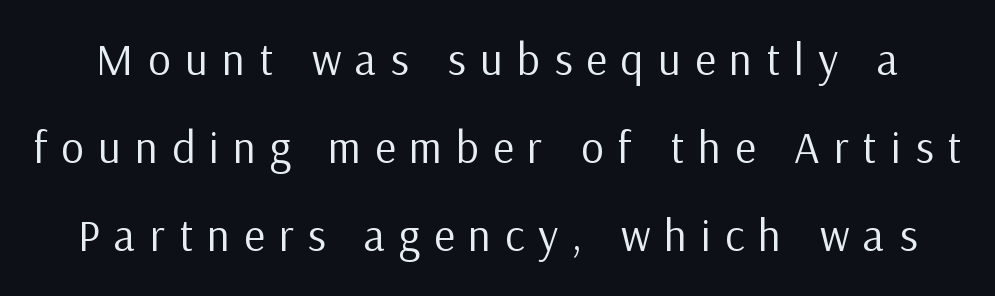
Q: Is the text bold? A: No.
Q: Is the text italic (slanted)? A: No, it is upright.
Q: Is the typeface a serif or a sans-serif typeface? A: Sans-serif.
Q: Is the text underlined? A: No.
Q: Is the spacing between letters normal or unusually wide? A: Unusually wide.
Q: Is the spacing between lines tight, normal or loose? A: Loose.
Q: Width (condensed, normal, or wide)? A: Normal.
Q: Stroke contrast? A: Low.
Q: x-height? A: Medium.
Q: Monospaced? A: No.
